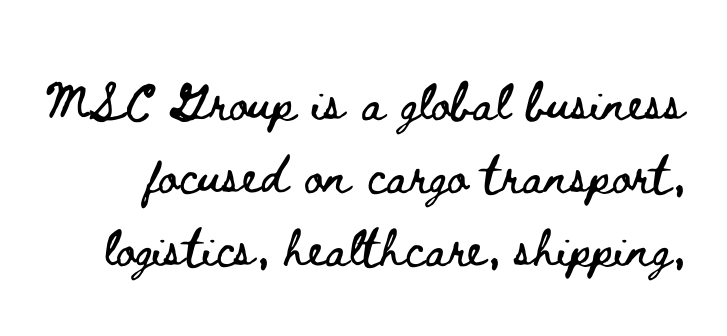
Q: Is the text italic (slanted)? A: Yes.
Q: Is the text underlined? A: No.
Q: Is the spacing between letters normal or unusually wide? A: Normal.
Q: Is the spacing between lines tight, normal or loose? A: Normal.
Q: Width (condensed, normal, or wide)? A: Wide.
Q: Stroke contrast? A: Low.
Q: x-height? A: Small.
Q: Monospaced? A: No.
